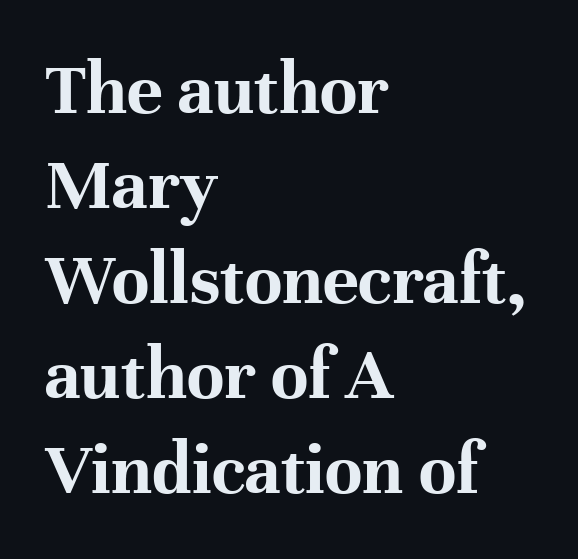
The image shows 76 px bold serif type, upright; set left-aligned, normal line spacing (1.25x), normal letter spacing, not underlined; high stroke contrast and a medium x-height.
